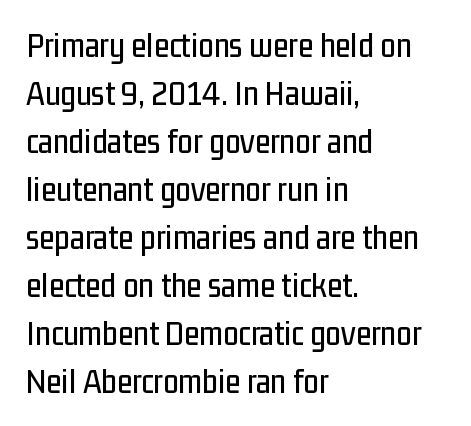
Q: Is the text italic (slanted)? A: No, it is upright.
Q: Is the typeface a serif or a sans-serif typeface? A: Sans-serif.
Q: Is the text underlined? A: No.
Q: How is the paragraph aligned? A: Left-aligned.
Q: Is the spacing between letters normal or unusually wide? A: Normal.
Q: Is the spacing between lines tight, normal or loose? A: Normal.
Q: Width (condensed, normal, or wide)? A: Condensed.
Q: Stroke contrast? A: Low.
Q: x-height? A: Medium.
Q: Monospaced? A: No.
